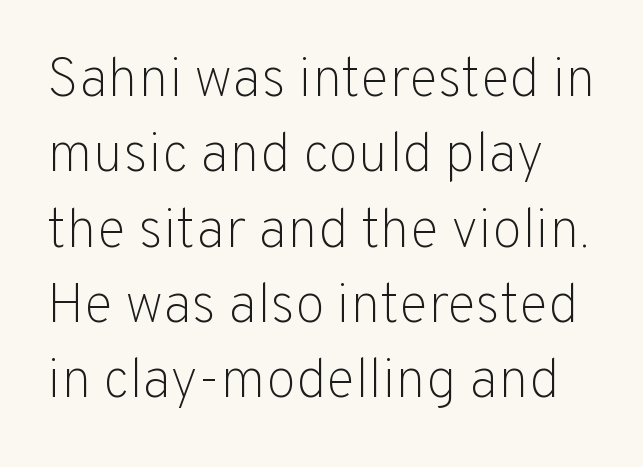
{"serif": "no", "italic": "no", "bold": "no", "weight": "light", "width": "normal", "stroke_contrast": "low", "x_height": "medium", "monospaced": "no", "underline": "no", "line_spacing": "normal", "line_spacing_ratio": 1.37, "letter_spacing": "normal", "letter_spacing_em": 0.0, "glyph_px": 55}
